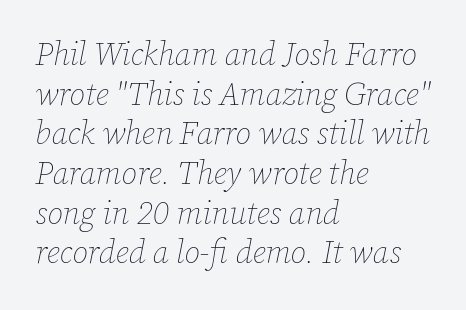
{"italic": "yes", "lean": "right", "slant_degrees": 12, "bold": "no", "weight": "thin", "width": "normal", "stroke_contrast": "low", "x_height": "medium", "monospaced": "no", "underline": "no", "align": "left", "line_spacing_ratio": 1.24, "letter_spacing": "normal", "letter_spacing_em": 0.0, "glyph_px": 32}
